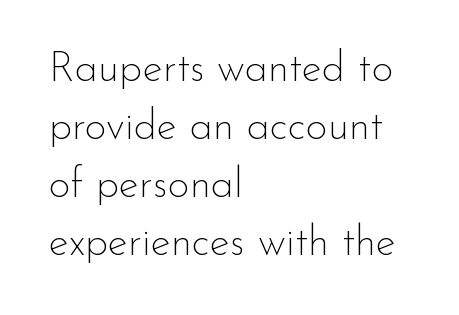
Q: Is the text bold? A: No.
Q: Is the text italic (slanted)? A: No, it is upright.
Q: Is the typeface a serif or a sans-serif typeface? A: Sans-serif.
Q: Is the text underlined? A: No.
Q: How is the paragraph aligned? A: Left-aligned.
Q: Is the spacing between letters normal or unusually wide? A: Normal.
Q: Is the spacing between lines tight, normal or loose? A: Normal.
Q: Width (condensed, normal, or wide)? A: Normal.
Q: Stroke contrast? A: Low.
Q: x-height? A: Small.
Q: Monospaced? A: No.
